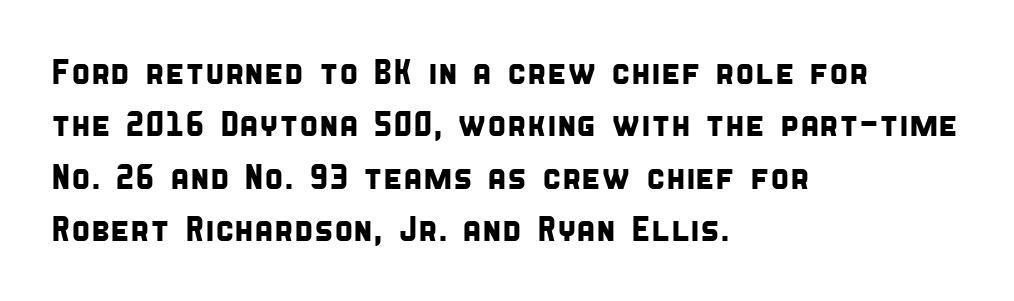
The image shows 35 px condensed sans-serif type; set left-aligned, normal line spacing (1.5x), normal letter spacing, not underlined; low stroke contrast and a large x-height.
